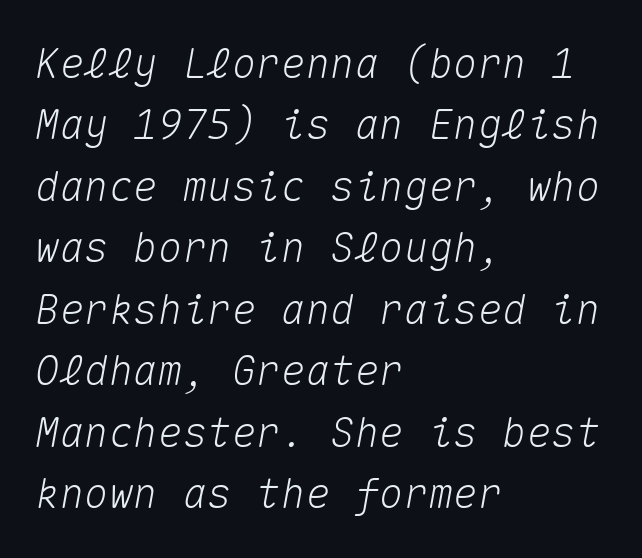
{"italic": "yes", "lean": "right", "slant_degrees": 10, "width": "normal", "stroke_contrast": "medium", "x_height": "medium", "monospaced": "yes", "underline": "no", "align": "left", "line_spacing": "normal", "line_spacing_ratio": 1.5, "letter_spacing": "normal", "letter_spacing_em": 0.0, "glyph_px": 41}
